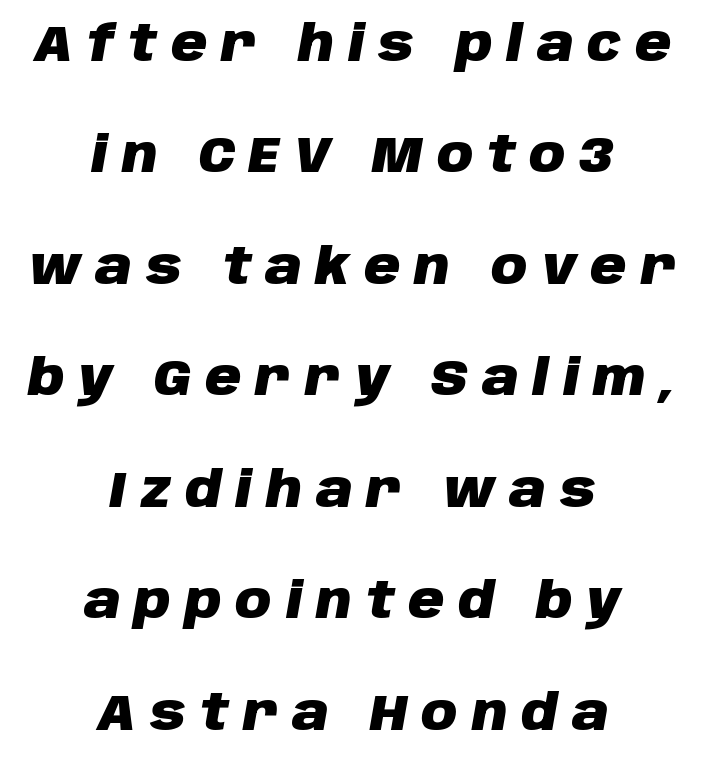
The rendering inserts visible extra space after every character. Weight check: bold — yes, fully. Whoever set this chose breathing room over compactness in the vertical rhythm. Tall strokes in this sample are angled rather than plumb.
